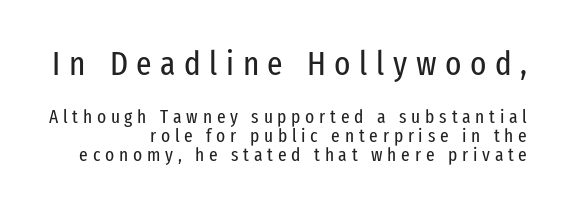
The letters stand straight up with perfectly vertical stems. A typesetter would call this leading minimal, almost set solid. This rendering employs a face without finishing strokes, i.e., a sans-serif. Characters follow at a spacing far wider than the type designer built in.
